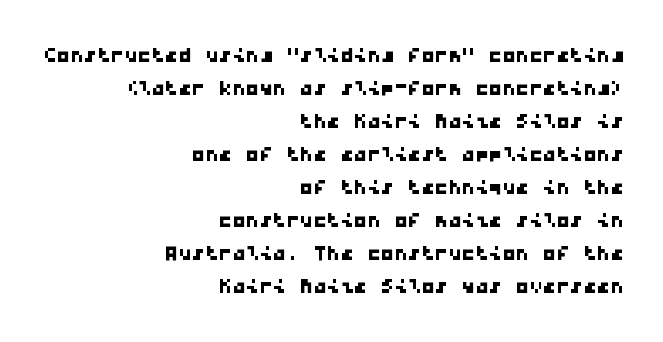
Alignment: flush right. Is the letter spacing exaggerated? No — it looks like the ordinary default. Descenders hang freely into open space.
